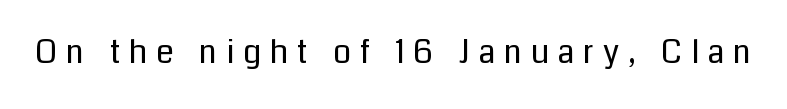
The image shows 32 px regular-weight sans-serif type, upright; set unusually wide letter spacing (+0.27 em), not underlined; low stroke contrast and a medium x-height.
